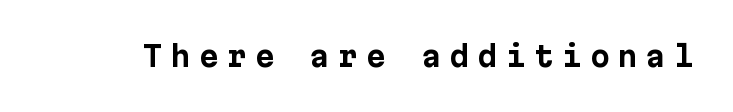
{"serif": "no", "italic": "no", "bold": "yes", "weight": "bold", "width": "normal", "stroke_contrast": "low", "x_height": "medium", "underline": "no", "letter_spacing": "wide", "letter_spacing_em": 0.3, "glyph_px": 28}
